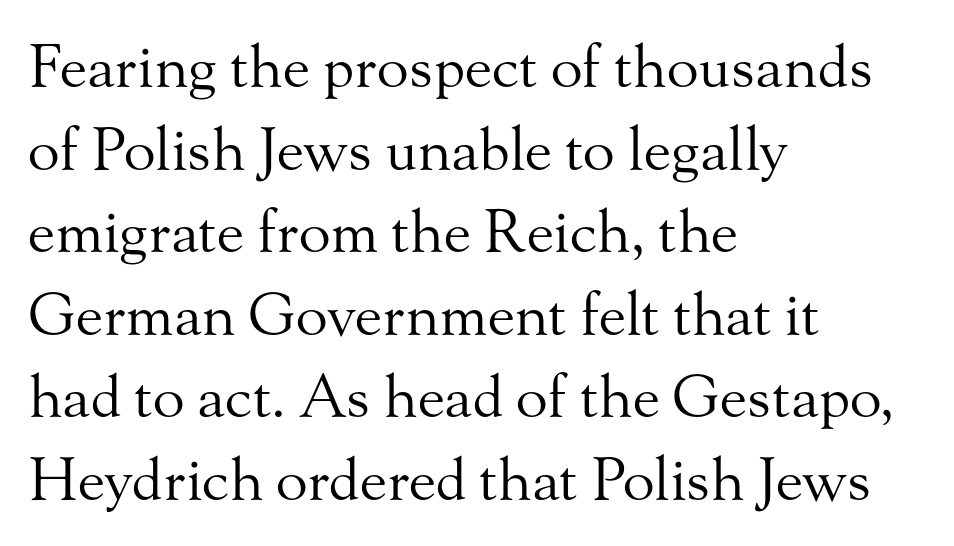
The image shows 59 px regular-weight serif type, upright; set left-aligned, normal line spacing (1.4x), normal letter spacing, not underlined; medium stroke contrast and a small x-height.
